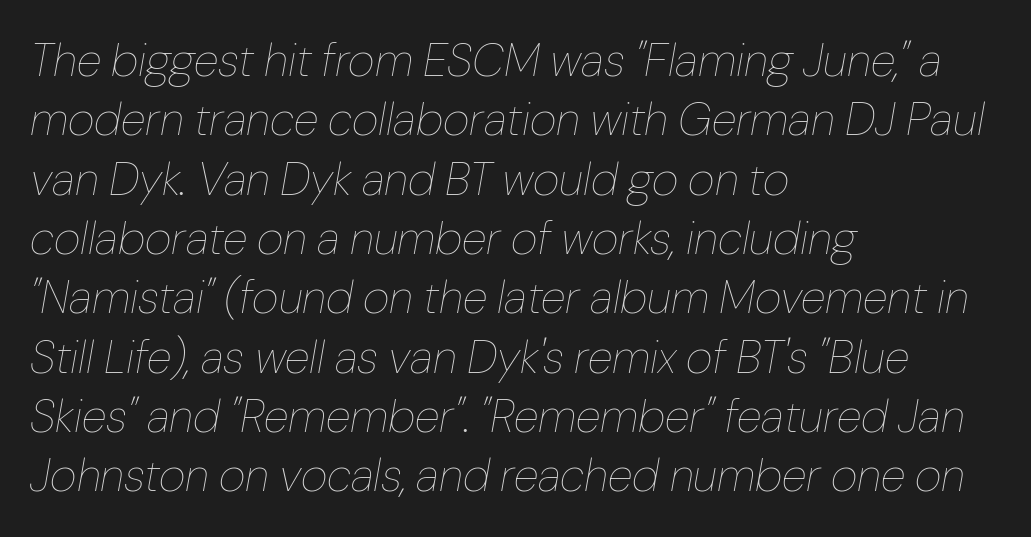
The image shows 46 px thin type, italic (leaning right); set left-aligned, normal line spacing (1.29x), normal letter spacing, not underlined; low stroke contrast and a medium x-height.
